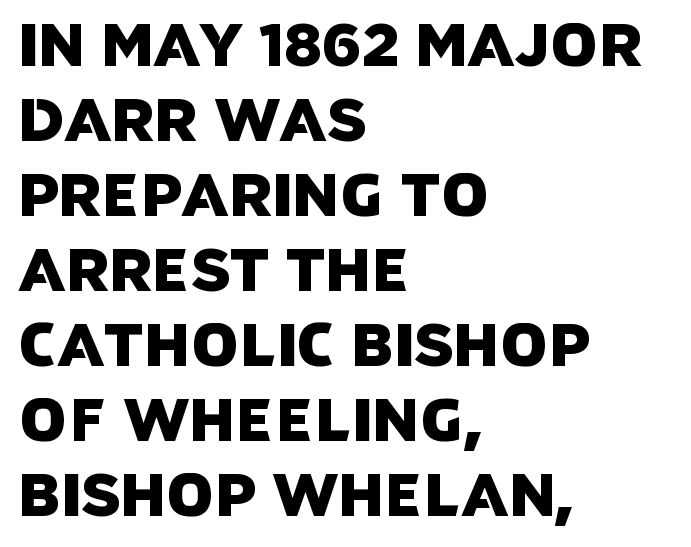
{"serif": "no", "width": "normal", "stroke_contrast": "low", "x_height": "large", "monospaced": "no", "underline": "no", "align": "left", "line_spacing": "normal", "line_spacing_ratio": 1.25, "letter_spacing": "normal", "letter_spacing_em": 0.0, "glyph_px": 60}
